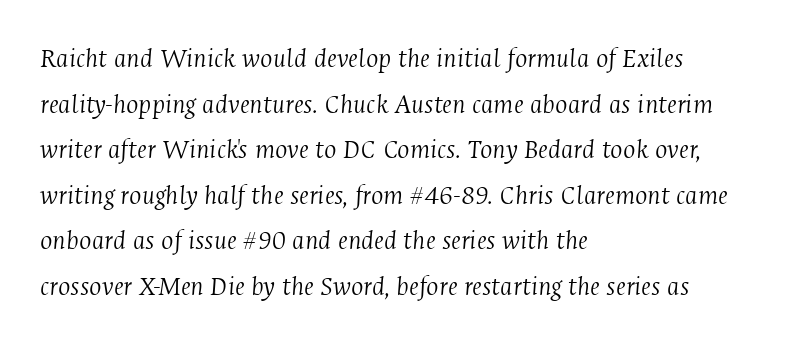
The typesetter chose a ragged-right arrangement here. Caption: face not bold, strokes unweighted. This is serif lettering, the kind often seen in printed books. Style check: oblique. Words appear dense and cohesive because spacing is normal.
